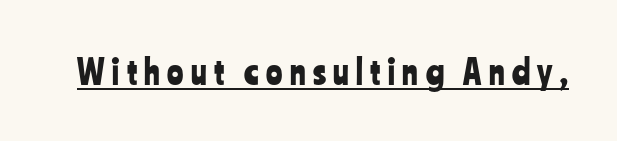
{"serif": "no", "italic": "no", "width": "condensed", "stroke_contrast": "low", "x_height": "medium", "monospaced": "no", "underline": "yes", "letter_spacing": "wide", "letter_spacing_em": 0.22, "glyph_px": 34}
